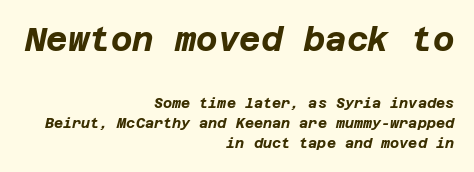
Q: Is the text bold? A: Yes.
Q: Is the text italic (slanted)? A: Yes, it leans right by about 12 degrees.
Q: Is the text underlined? A: No.
Q: How is the paragraph aligned? A: Right-aligned.
Q: Is the spacing between letters normal or unusually wide? A: Normal.
Q: Is the spacing between lines tight, normal or loose? A: Normal.
Q: Which block of text is set in a larger size, the first (top) or the second (bottom)? A: The first (top) one.
Q: Width (condensed, normal, or wide)? A: Normal.
Q: Stroke contrast? A: Low.
Q: x-height? A: Large.
